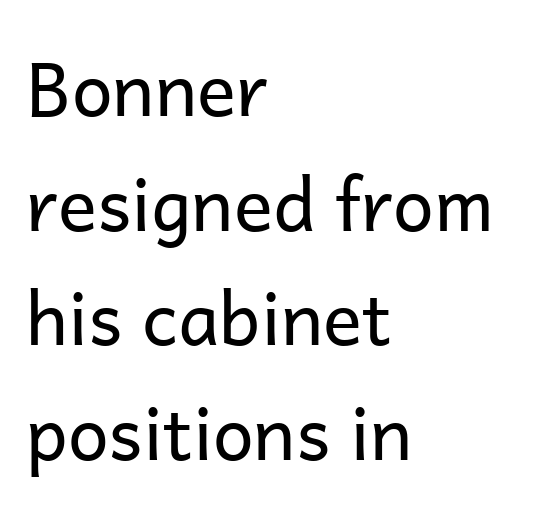
The image shows 73 px regular-weight sans-serif type, upright; set left-aligned, normal line spacing (1.57x), normal letter spacing, not underlined; low stroke contrast and a medium x-height.
